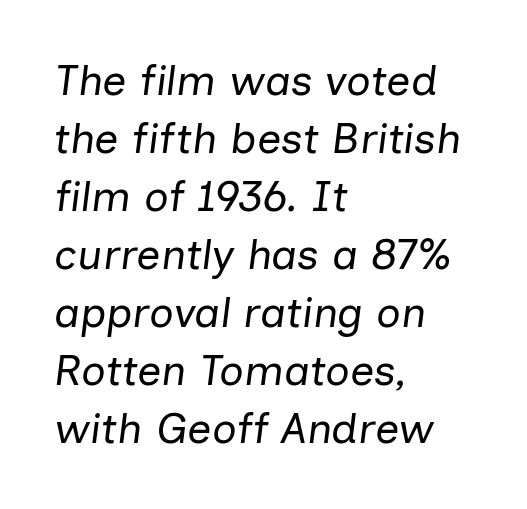
{"italic": "yes", "lean": "right", "slant_degrees": 7, "bold": "no", "weight": "regular", "width": "normal", "stroke_contrast": "low", "x_height": "medium", "monospaced": "no", "underline": "no", "align": "left", "line_spacing": "normal", "line_spacing_ratio": 1.35, "letter_spacing": "normal", "letter_spacing_em": 0.0, "glyph_px": 43}
